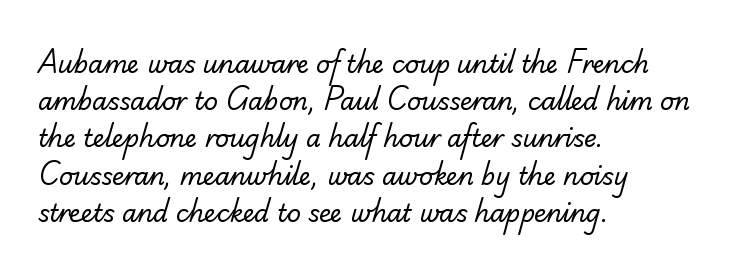
Q: Is the text bold? A: No.
Q: Is the text underlined? A: No.
Q: How is the paragraph aligned? A: Left-aligned.
Q: Is the spacing between letters normal or unusually wide? A: Normal.
Q: Is the spacing between lines tight, normal or loose? A: Normal.
